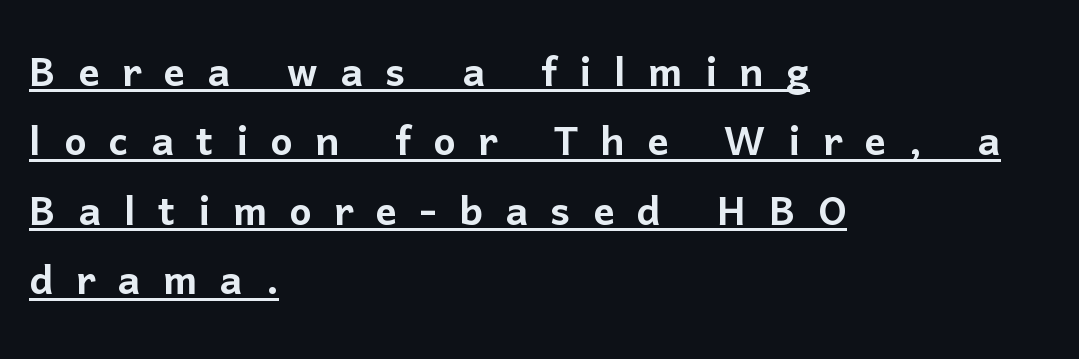
The image shows 53 px sans-serif type, upright; set left-aligned, normal line spacing (1.31x), unusually wide letter spacing (+0.42 em), underlined; low stroke contrast and a medium x-height.
